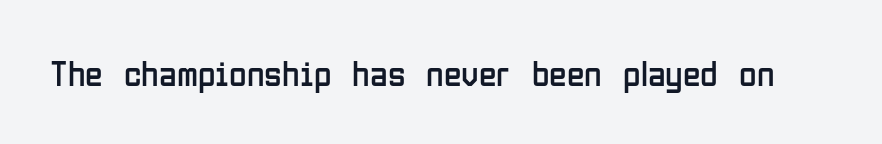
{"serif": "no", "italic": "no", "bold": "no", "weight": "regular", "width": "condensed", "stroke_contrast": "low", "x_height": "medium", "monospaced": "no", "underline": "no", "letter_spacing": "normal", "letter_spacing_em": 0.0, "glyph_px": 36}
